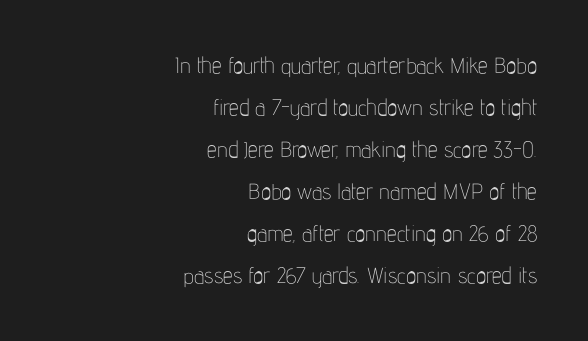
{"italic": "no", "bold": "no", "underline": "no", "align": "right", "line_spacing": "loose", "line_spacing_ratio": 1.91, "letter_spacing": "normal", "letter_spacing_em": 0.0, "glyph_px": 22}
